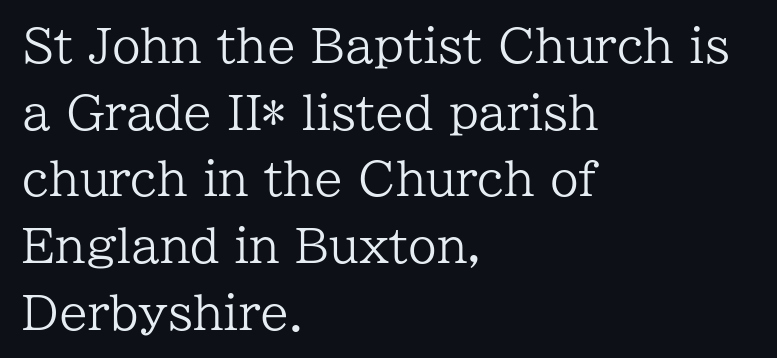
These lines are set flush left with a ragged right edge. Stems and bowls with no extra thickness — not bold. Think of a printed novel: that variable character pitch is what you see here. Yep, those are serifs on the letters. It's the straight-up-and-down kind of type.
